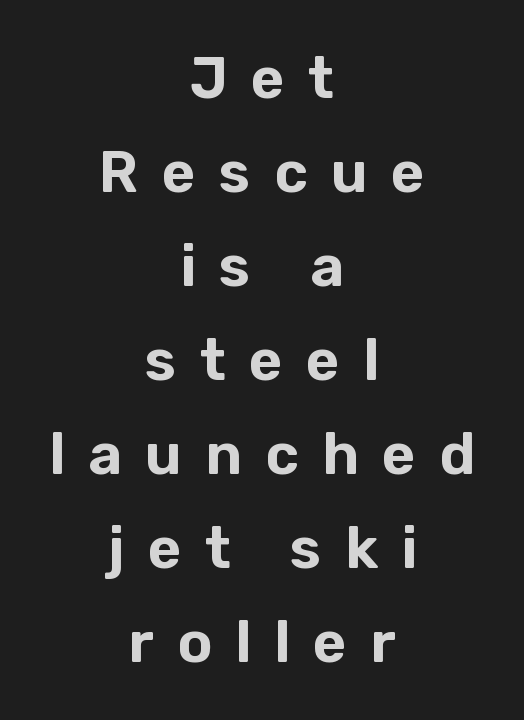
{"serif": "no", "italic": "no", "width": "normal", "stroke_contrast": "low", "x_height": "medium", "monospaced": "no", "underline": "no", "align": "center", "line_spacing": "normal", "line_spacing_ratio": 1.62, "letter_spacing": "wide", "letter_spacing_em": 0.4, "glyph_px": 58}
